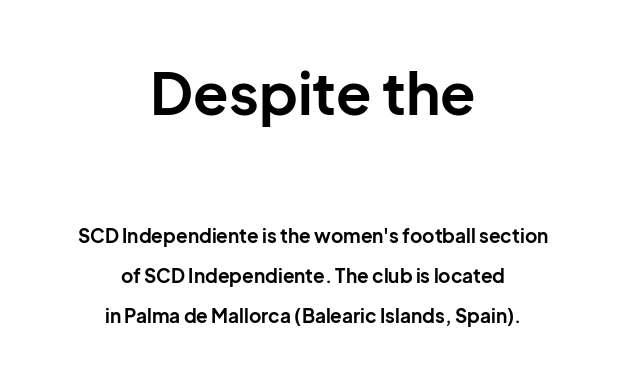
Q: Is the text bold? A: Yes.
Q: Is the text italic (slanted)? A: No, it is upright.
Q: Is the typeface a serif or a sans-serif typeface? A: Sans-serif.
Q: Is the text underlined? A: No.
Q: How is the paragraph aligned? A: Centered.
Q: Is the spacing between letters normal or unusually wide? A: Normal.
Q: Is the spacing between lines tight, normal or loose? A: Loose.
Q: Which block of text is set in a larger size, the first (top) or the second (bottom)? A: The first (top) one.
Q: Width (condensed, normal, or wide)? A: Normal.
Q: Stroke contrast? A: Low.
Q: x-height? A: Medium.
Q: Monospaced? A: No.
